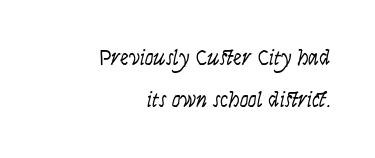
Q: Is the text bold? A: No.
Q: Is the text italic (slanted)? A: Yes, it leans right by about 9 degrees.
Q: Is the text underlined? A: No.
Q: How is the paragraph aligned? A: Right-aligned.
Q: Is the spacing between letters normal or unusually wide? A: Normal.
